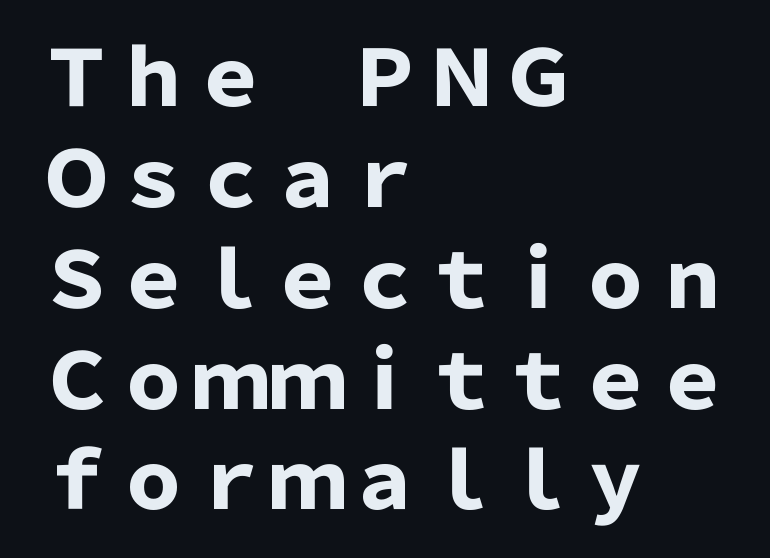
Q: Is the text bold? A: Yes.
Q: Is the text italic (slanted)? A: No, it is upright.
Q: Is the typeface a serif or a sans-serif typeface? A: Sans-serif.
Q: Is the text underlined? A: No.
Q: How is the paragraph aligned? A: Left-aligned.
Q: Is the spacing between letters normal or unusually wide? A: Normal.
Q: Is the spacing between lines tight, normal or loose? A: Normal.
Q: Width (condensed, normal, or wide)? A: Normal.
Q: Stroke contrast? A: Low.
Q: x-height? A: Medium.
Q: Monospaced? A: No.
